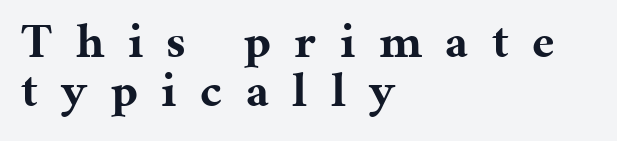
{"serif": "yes", "italic": "no", "bold": "yes", "weight": "bold", "width": "normal", "stroke_contrast": "medium", "x_height": "medium", "monospaced": "no", "underline": "no", "align": "left", "line_spacing": "tight", "line_spacing_ratio": 0.99, "letter_spacing": "wide", "letter_spacing_em": 0.48, "glyph_px": 49}
